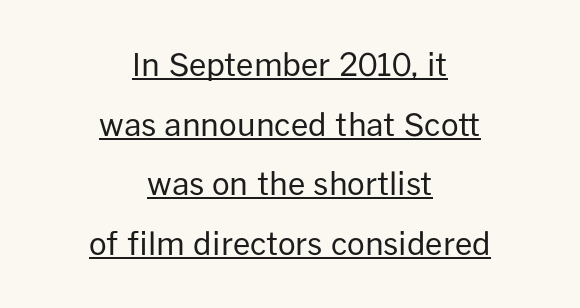
The image shows 31 px regular-weight sans-serif type, upright; set centered, loose line spacing (1.92x), normal letter spacing, underlined; low stroke contrast and a medium x-height.
